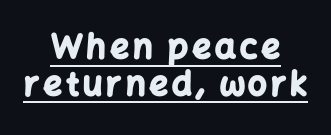
Stroke thickness is high; the sample reads as a true bold. Do the characters align in a grid? No, the font is proportional. If you drew a line through each stem, it would be perfectly vertical. This sample uses a sans-serif face. Beneath each row of characters lies a ruled line.
